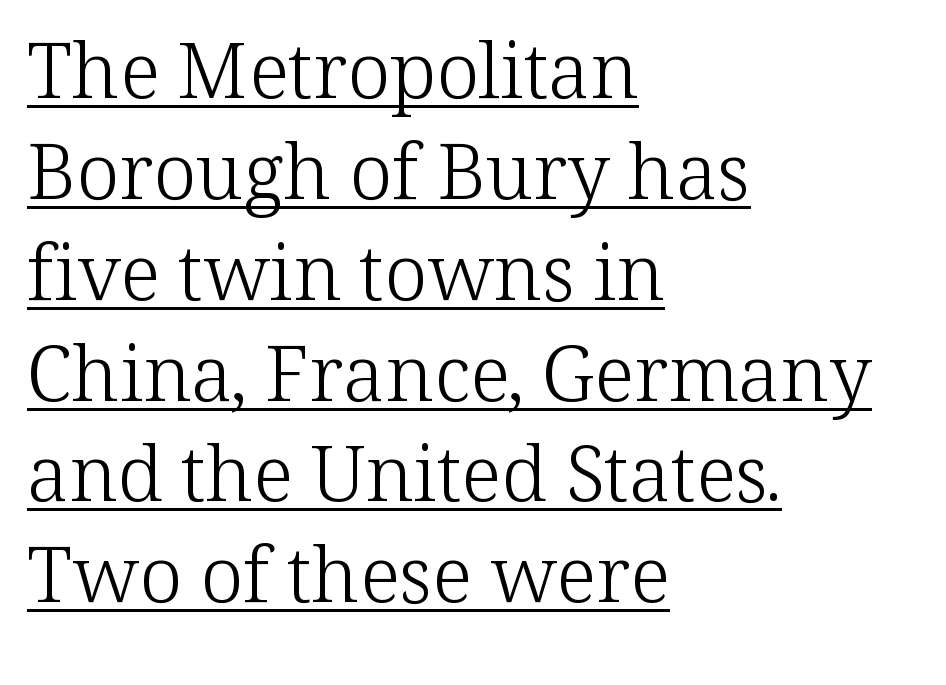
The rendering uses the underline text-decoration. Old-style or modern, the face here clearly has serifs. Do the characters align in a grid? No, the font is proportional. This sample keeps an unexceptional amount of space between lines.
